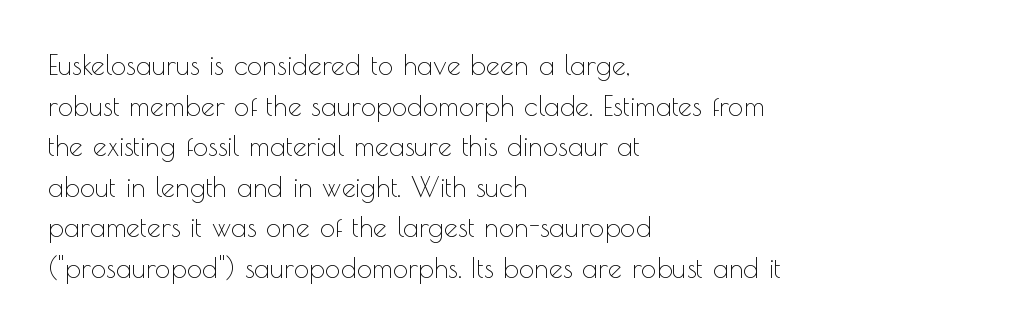
{"serif": "no", "italic": "no", "bold": "no", "weight": "thin", "width": "normal", "x_height": "small", "monospaced": "no", "underline": "no", "align": "left", "line_spacing": "normal", "line_spacing_ratio": 1.45, "letter_spacing": "normal", "letter_spacing_em": 0.0, "glyph_px": 28}
